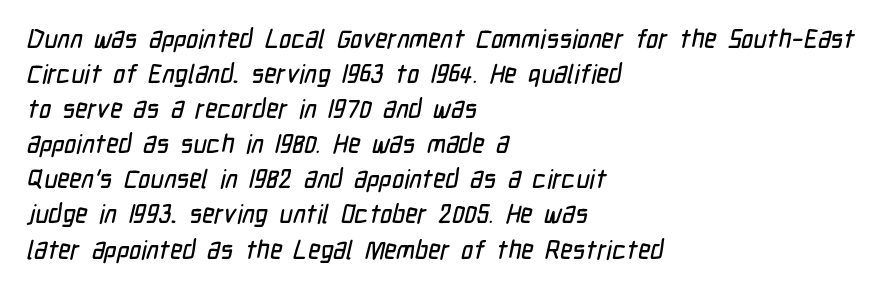
The image shows 26 px text type; set left-aligned, normal line spacing (1.35x), normal letter spacing, not underlined.
